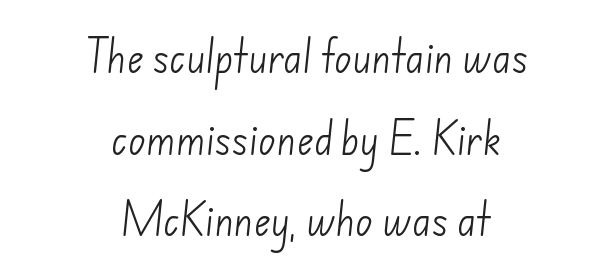
Q: Is the text bold? A: No.
Q: Is the typeface a serif or a sans-serif typeface? A: Sans-serif.
Q: Is the text underlined? A: No.
Q: How is the paragraph aligned? A: Centered.
Q: Is the spacing between letters normal or unusually wide? A: Normal.
Q: Is the spacing between lines tight, normal or loose? A: Loose.
Q: Width (condensed, normal, or wide)? A: Normal.
Q: Stroke contrast? A: Low.
Q: x-height? A: Small.
Q: Monospaced? A: No.
